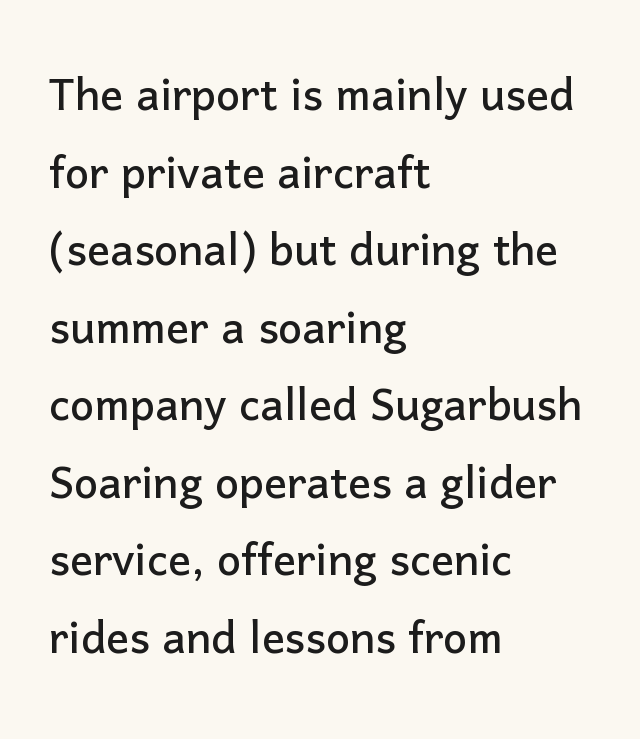
{"serif": "no", "italic": "no", "width": "normal", "stroke_contrast": "low", "x_height": "medium", "monospaced": "no", "underline": "no", "align": "left", "line_spacing": "normal", "line_spacing_ratio": 1.36, "letter_spacing": "normal", "letter_spacing_em": 0.0, "glyph_px": 57}
